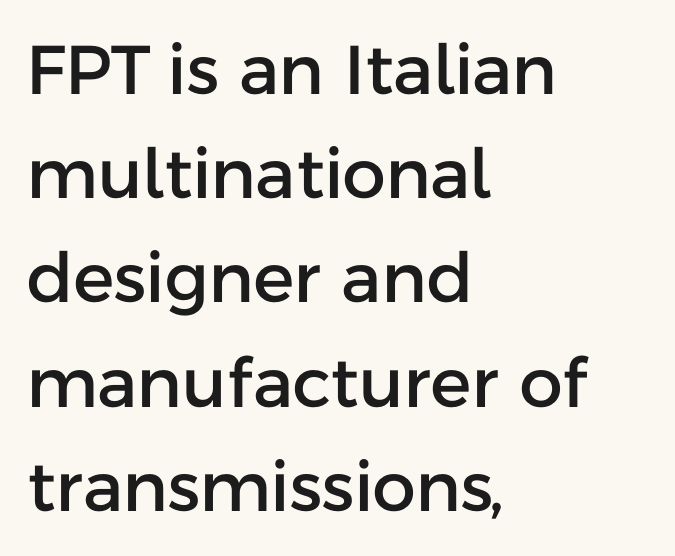
The passage shown is typed in a proportional face where columns would drift. The glyphs in this specimen are sans serif. Anything drawn beneath the words? Only blank space. Nope, not italic — everything's standing straight. The gaps between neighbouring characters are ordinary and unremarkable.
